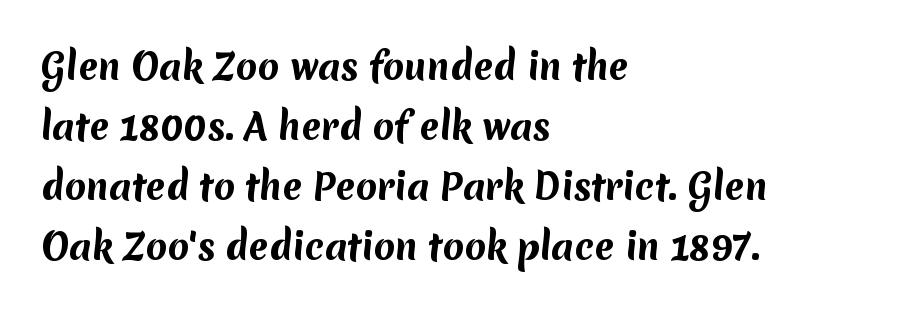
The face used here is rendered with its standard letterfit. Honestly, there is no underline to notice here at all. A full-strength bold gives these letters their thick strokes. Here the designer chose a conventional face with non-uniform glyph widths. You can tell from the bare stems that sans-serif type was used.
